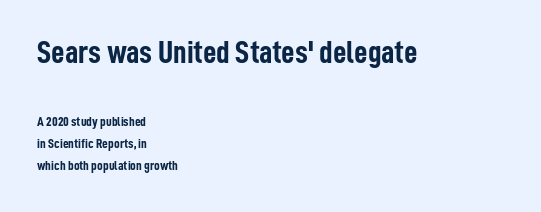
The image shows 33 px semibold, condensed sans-serif type, upright; set left-aligned, normal line spacing (1.57x), normal letter spacing, not underlined; the first (top) block is 2.36x larger; low stroke contrast and a medium x-height.
